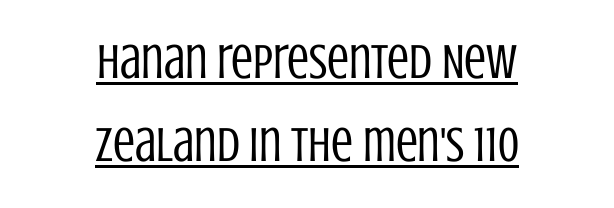
{"serif": "no", "italic": "no", "bold": "no", "weight": "regular", "width": "condensed", "stroke_contrast": "low", "x_height": "large", "monospaced": "no", "underline": "yes", "align": "center", "line_spacing": "normal", "line_spacing_ratio": 1.7, "letter_spacing": "normal", "letter_spacing_em": 0.0, "glyph_px": 49}
